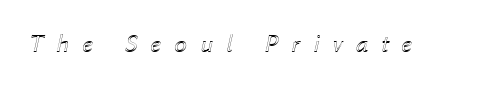
Q: Is the text italic (slanted)? A: Yes, it leans right by about 12 degrees.
Q: Is the text underlined? A: No.
Q: Is the spacing between letters normal or unusually wide? A: Unusually wide.
